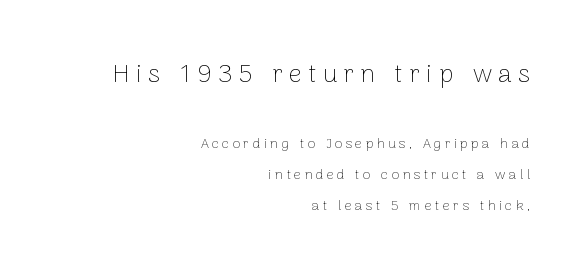
The image shows 26 px text type, upright; set right-aligned, loose line spacing (2.2x), unusually wide letter spacing (+0.24 em), not underlined; the first (top) block is 1.86x larger.
